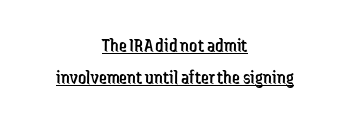
The paragraph has two soft edges and a firm central axis. Leading matches the norm, producing a regular column. Stroke mass is kept to a normal reading level or below. How are the letters spaced? Ordinarily, with no added tracking.
